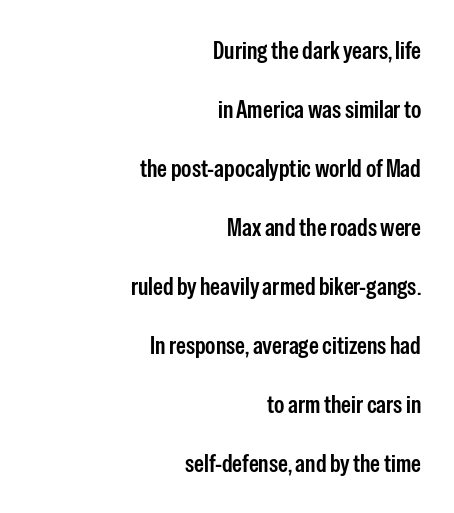
{"italic": "no", "underline": "no", "align": "right", "line_spacing": "loose", "line_spacing_ratio": 2.36, "letter_spacing": "normal", "letter_spacing_em": 0.0, "glyph_px": 25}
